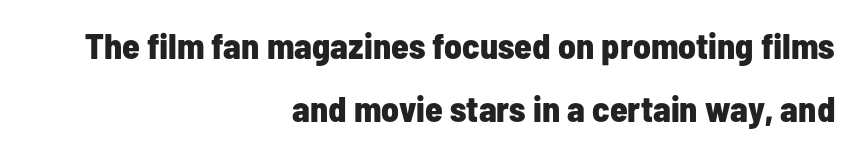
Q: Is the text bold? A: Yes.
Q: Is the text italic (slanted)? A: No, it is upright.
Q: Is the typeface a serif or a sans-serif typeface? A: Sans-serif.
Q: Is the text underlined? A: No.
Q: How is the paragraph aligned? A: Right-aligned.
Q: Is the spacing between letters normal or unusually wide? A: Normal.
Q: Width (condensed, normal, or wide)? A: Condensed.
Q: Stroke contrast? A: Low.
Q: x-height? A: Medium.
Q: Monospaced? A: No.
